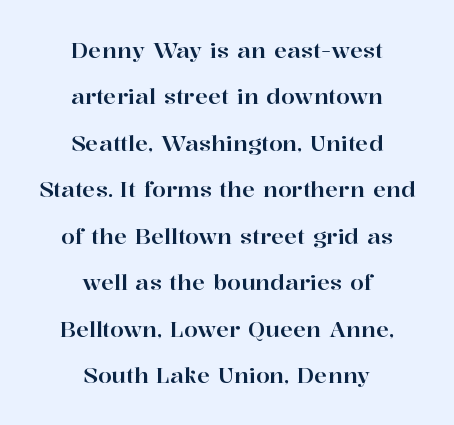
{"italic": "no", "underline": "no", "align": "center", "line_spacing": "loose", "line_spacing_ratio": 2.11, "letter_spacing": "normal", "letter_spacing_em": 0.0, "glyph_px": 22}
